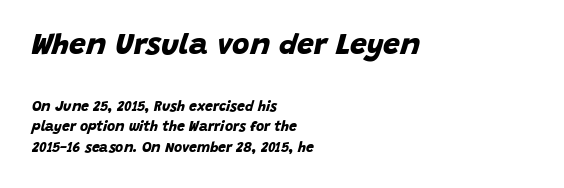
Q: Is the text bold? A: Yes.
Q: Is the typeface a serif or a sans-serif typeface? A: Sans-serif.
Q: Is the text underlined? A: No.
Q: How is the paragraph aligned? A: Left-aligned.
Q: Is the spacing between letters normal or unusually wide? A: Normal.
Q: Is the spacing between lines tight, normal or loose? A: Normal.
Q: Which block of text is set in a larger size, the first (top) or the second (bottom)? A: The first (top) one.
Q: Width (condensed, normal, or wide)? A: Normal.
Q: Stroke contrast? A: Low.
Q: x-height? A: Large.
Q: Monospaced? A: No.
